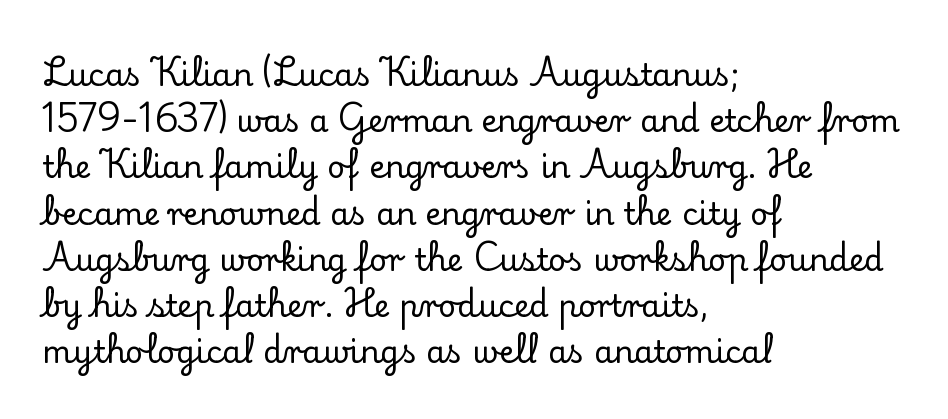
Q: Is the text italic (slanted)? A: No, it is upright.
Q: Is the typeface a serif or a sans-serif typeface? A: Serif.
Q: Is the text underlined? A: No.
Q: How is the paragraph aligned? A: Left-aligned.
Q: Is the spacing between letters normal or unusually wide? A: Normal.
Q: Is the spacing between lines tight, normal or loose? A: Normal.
Q: Width (condensed, normal, or wide)? A: Normal.
Q: Stroke contrast? A: Low.
Q: x-height? A: Small.
Q: Monospaced? A: No.
